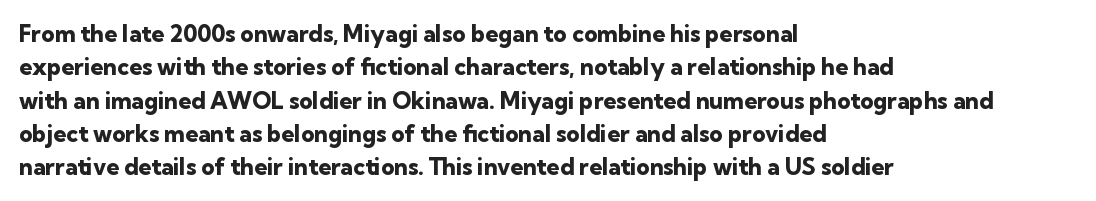
{"italic": "no", "bold": "yes", "underline": "no", "align": "left", "line_spacing": "normal", "line_spacing_ratio": 1.45, "letter_spacing": "normal", "letter_spacing_em": 0.0, "glyph_px": 23}
